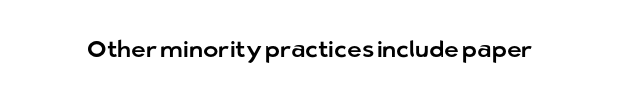
Q: Is the text italic (slanted)? A: No, it is upright.
Q: Is the text underlined? A: No.
Q: Is the spacing between letters normal or unusually wide? A: Normal.
